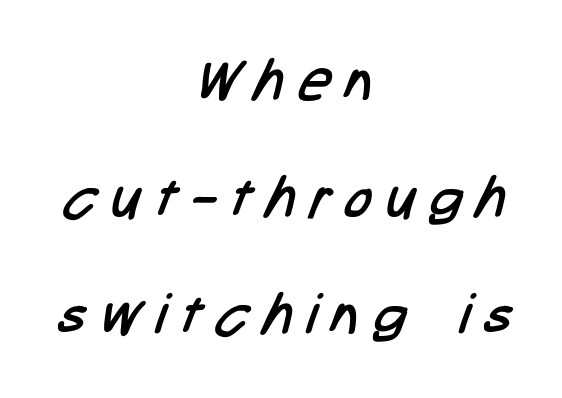
No extra ink here — the face is not bold. Tracking value appears strongly positive — letters spread wide. You can tell from the bare stems that sans-serif type was used. The setting favours the middle, as headings and verse often do. A bare baseline throughout the passage.
